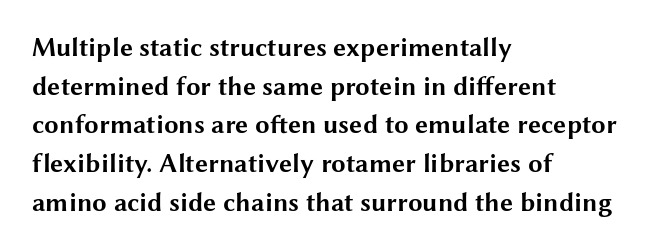
The image shows 26 px bold type, upright; set left-aligned, normal line spacing (1.49x), normal letter spacing, not underlined.
